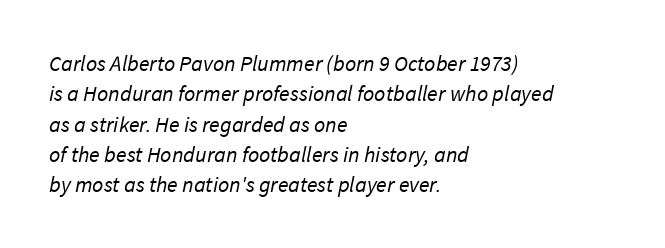
Q: Is the text bold? A: No.
Q: Is the text underlined? A: No.
Q: How is the paragraph aligned? A: Left-aligned.
Q: Is the spacing between letters normal or unusually wide? A: Normal.
Q: Is the spacing between lines tight, normal or loose? A: Normal.
